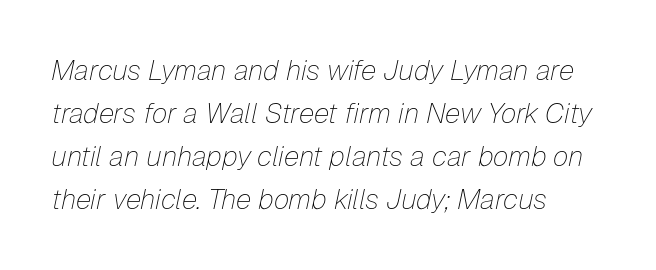
{"italic": "yes", "lean": "right", "slant_degrees": 12, "bold": "no", "weight": "thin", "width": "normal", "stroke_contrast": "low", "x_height": "medium", "monospaced": "no", "underline": "no", "align": "left", "line_spacing": "normal", "line_spacing_ratio": 1.54, "letter_spacing": "normal", "letter_spacing_em": 0.0, "glyph_px": 28}
